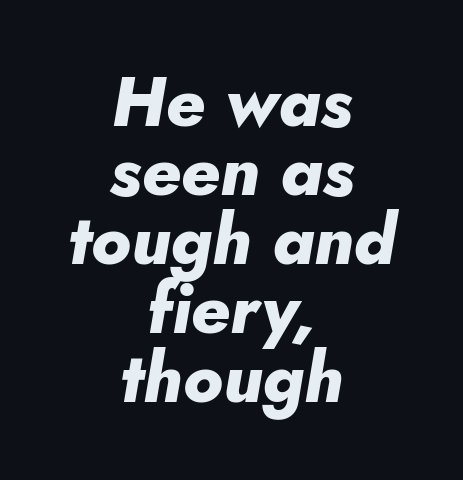
Tracking here is standard; glyphs follow each other at the usual distance. Observe the lean: these are italic letterforms. Is the type bold? Yes — the strokes are clearly thick and heavy. Which margin do the lines hug? Neither — every line sits in the middle.
